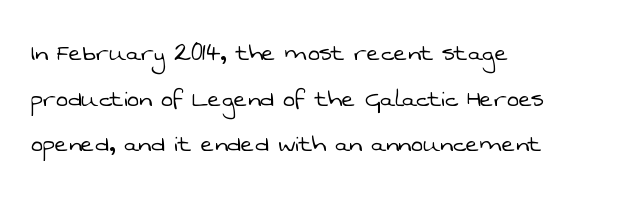
Q: Is the text bold? A: No.
Q: Is the typeface a serif or a sans-serif typeface? A: Sans-serif.
Q: Is the text underlined? A: No.
Q: How is the paragraph aligned? A: Left-aligned.
Q: Is the spacing between letters normal or unusually wide? A: Normal.
Q: Is the spacing between lines tight, normal or loose? A: Normal.
Q: Width (condensed, normal, or wide)? A: Normal.
Q: Stroke contrast? A: Low.
Q: x-height? A: Medium.
Q: Monospaced? A: No.
